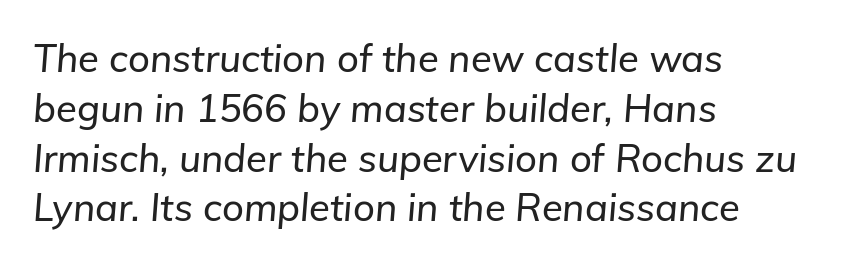
Leftover space on each line is placed entirely after the last word. This rendering features lettering with no underline. Would a proofreader flag this as italicized? Yes. No extra tracking has been applied to these lines. Whoever set this chose a conventional vertical rhythm.
